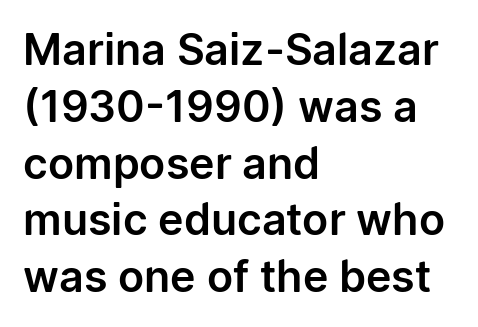
{"serif": "no", "italic": "no", "width": "normal", "stroke_contrast": "low", "x_height": "medium", "monospaced": "no", "underline": "no", "align": "left", "line_spacing": "normal", "line_spacing_ratio": 1.32, "letter_spacing": "normal", "letter_spacing_em": 0.0, "glyph_px": 43}
